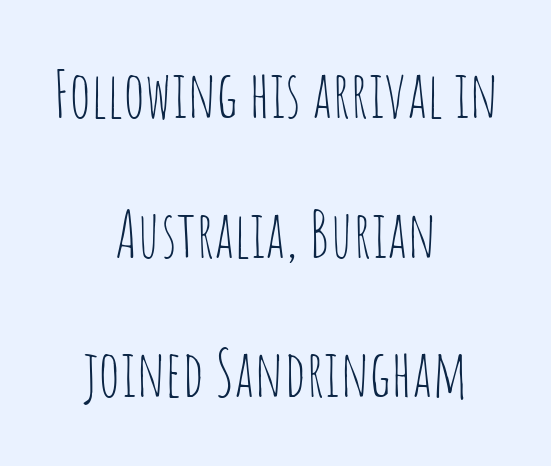
The image shows 64 px thin, condensed sans-serif type, upright; set centered, loose line spacing (2.18x), normal letter spacing, not underlined; low stroke contrast and a large x-height.
